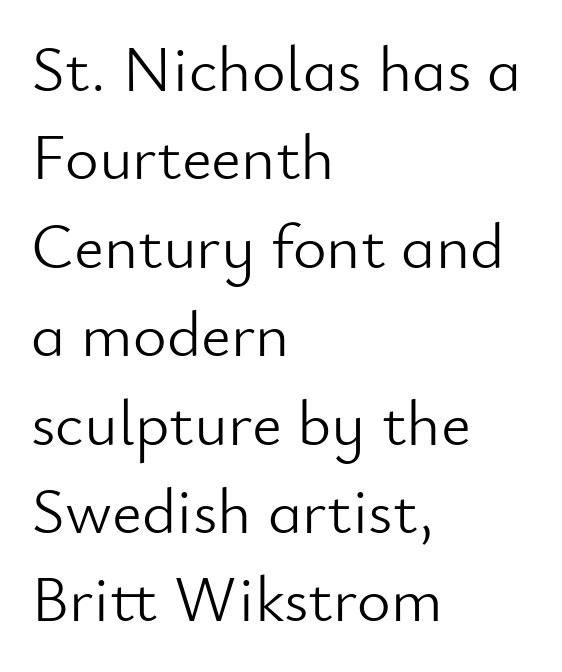
Q: Is the text bold? A: No.
Q: Is the text italic (slanted)? A: No, it is upright.
Q: Is the typeface a serif or a sans-serif typeface? A: Sans-serif.
Q: Is the text underlined? A: No.
Q: How is the paragraph aligned? A: Left-aligned.
Q: Is the spacing between letters normal or unusually wide? A: Normal.
Q: Is the spacing between lines tight, normal or loose? A: Normal.
Q: Width (condensed, normal, or wide)? A: Normal.
Q: Stroke contrast? A: Low.
Q: x-height? A: Small.
Q: Monospaced? A: No.
